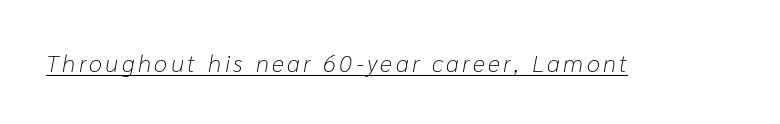
Q: Is the text bold? A: No.
Q: Is the text italic (slanted)? A: Yes, it leans right by about 10 degrees.
Q: Is the text underlined? A: Yes.
